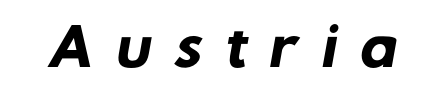
{"serif": "no", "bold": "yes", "weight": "heavy", "width": "normal", "stroke_contrast": "low", "x_height": "medium", "monospaced": "no", "underline": "no", "letter_spacing": "wide", "letter_spacing_em": 0.4, "glyph_px": 51}
